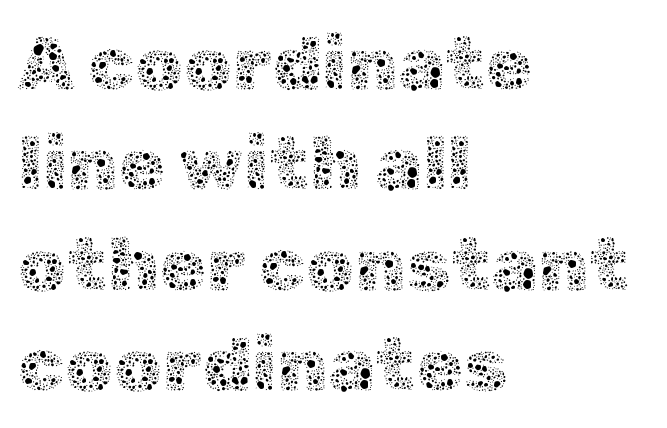
The image shows 76 px thin type, upright; set left-aligned, normal line spacing (1.32x), normal letter spacing, not underlined; a medium x-height.
